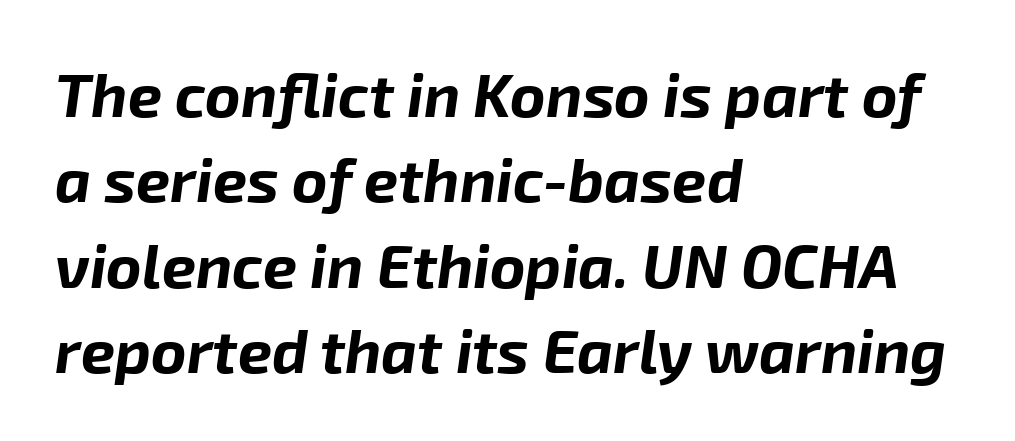
{"italic": "yes", "lean": "right", "slant_degrees": 8, "bold": "yes", "weight": "bold", "width": "normal", "stroke_contrast": "low", "x_height": "medium", "monospaced": "no", "underline": "no", "align": "left", "line_spacing": "normal", "line_spacing_ratio": 1.4, "letter_spacing": "normal", "letter_spacing_em": 0.0, "glyph_px": 61}
